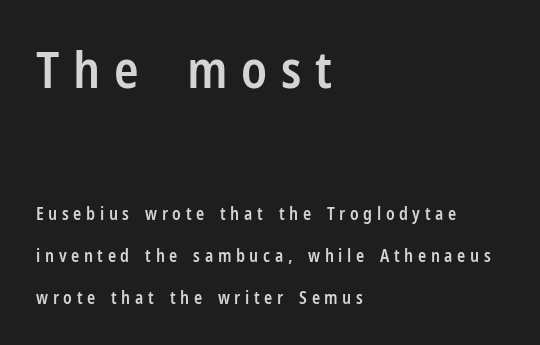
The image shows 51 px semibold, condensed sans-serif type, upright; set left-aligned, loose line spacing (2.46x), unusually wide letter spacing (+0.27 em), not underlined; the first (top) block is 3.0x larger; low stroke contrast and a medium x-height.
